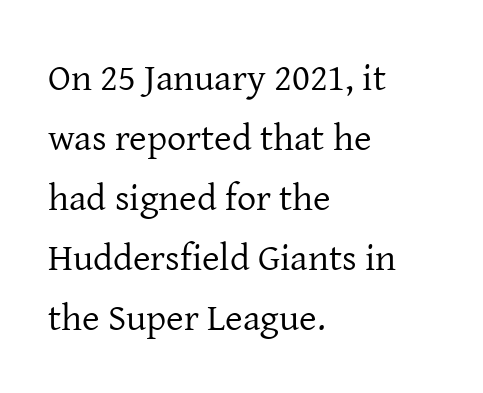
Stems and bowls with no extra thickness — not bold. Evenly set lines give the paragraph a standard silhouette. Any mark beneath the type? The region is blank. The rendering anchors every line to the left-hand side. Here the designer chose a conventional face with non-uniform glyph widths. Caption: standard tracking, unaltered.
